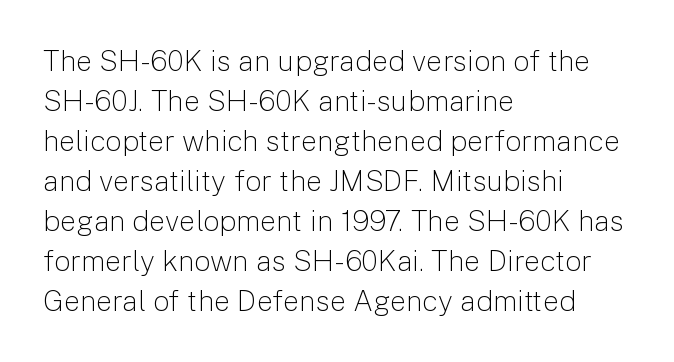
These lines stack with their left ends in a neat column. This is not heavy type; no bold has been used. Quick note: interline space is typical. The axis of the letterforms is exactly vertical. This sample has the flowing, uneven cadence of proportional lettering.
